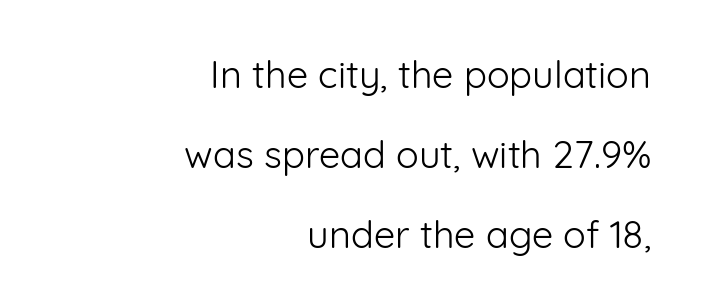
The image shows 38 px light sans-serif type, upright; set right-aligned, loose line spacing (2.1x), normal letter spacing, not underlined; low stroke contrast and a medium x-height.
